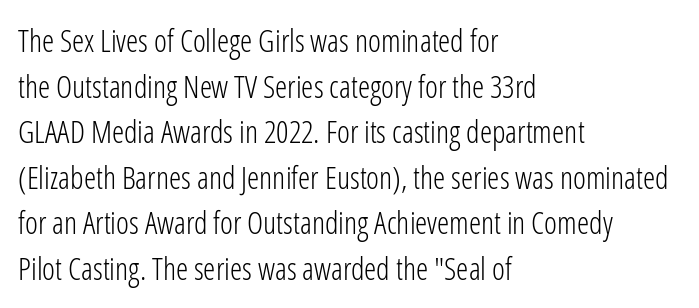
{"serif": "no", "italic": "no", "bold": "no", "weight": "light", "width": "condensed", "stroke_contrast": "low", "x_height": "medium", "monospaced": "no", "underline": "no", "align": "left", "line_spacing": "normal", "line_spacing_ratio": 1.47, "letter_spacing": "normal", "letter_spacing_em": 0.0, "glyph_px": 31}
